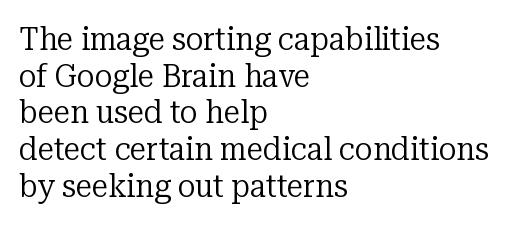
Q: Is the text bold? A: No.
Q: Is the text italic (slanted)? A: No, it is upright.
Q: Is the typeface a serif or a sans-serif typeface? A: Serif.
Q: Is the text underlined? A: No.
Q: How is the paragraph aligned? A: Left-aligned.
Q: Is the spacing between letters normal or unusually wide? A: Normal.
Q: Is the spacing between lines tight, normal or loose? A: Tight.
Q: Width (condensed, normal, or wide)? A: Normal.
Q: Stroke contrast? A: Low.
Q: x-height? A: Medium.
Q: Monospaced? A: No.
